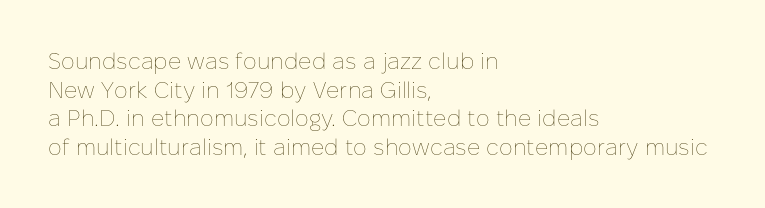
The image shows 23 px text type, upright; set left-aligned, line spacing 1.24x, normal letter spacing, not underlined.
